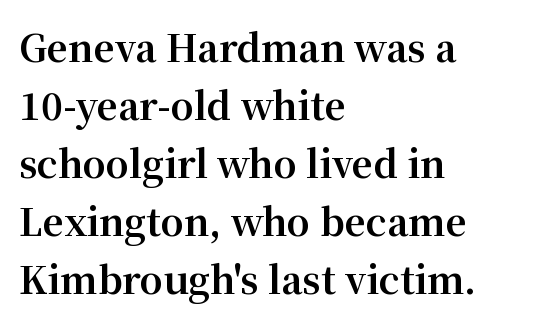
{"serif": "yes", "italic": "no", "bold": "yes", "weight": "bold", "width": "normal", "stroke_contrast": "medium", "x_height": "medium", "monospaced": "no", "underline": "no", "align": "left", "line_spacing": "normal", "line_spacing_ratio": 1.57, "letter_spacing": "normal", "letter_spacing_em": 0.0, "glyph_px": 37}
